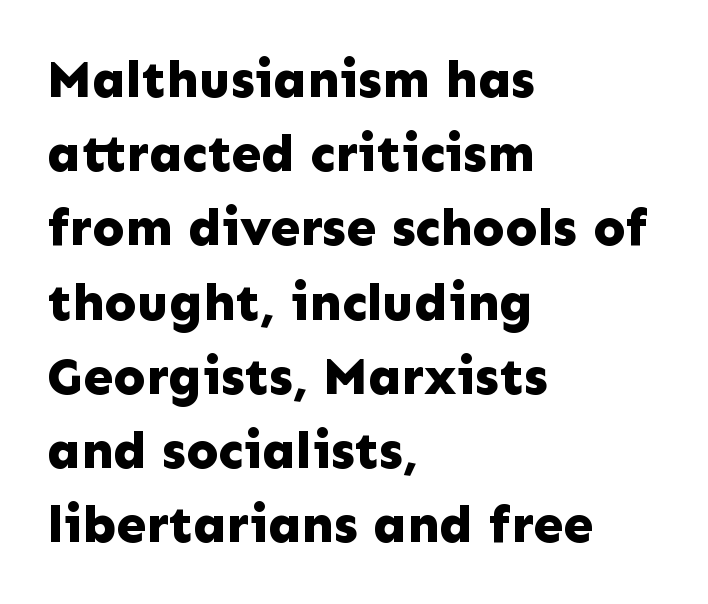
The image shows 53 px bold sans-serif type, upright; set left-aligned, normal line spacing (1.4x), normal letter spacing, not underlined; low stroke contrast and a medium x-height.
